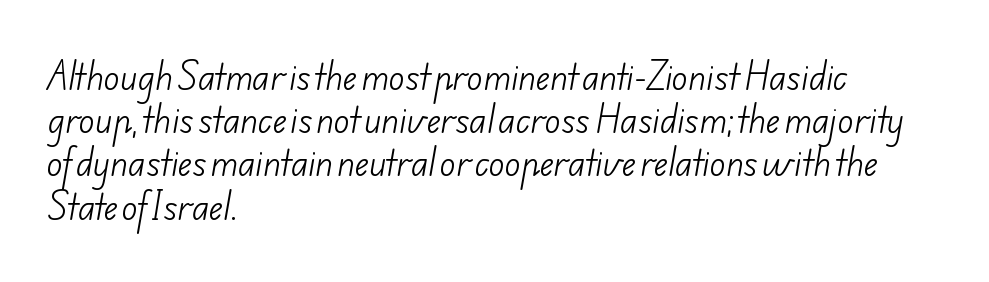
Quick note: underline off. These glyphs show unthickened strokes, regular width or finer. Reading down the block, your eye returns to a fixed left position each line. These lines are rendered in a variable-pitch font.
